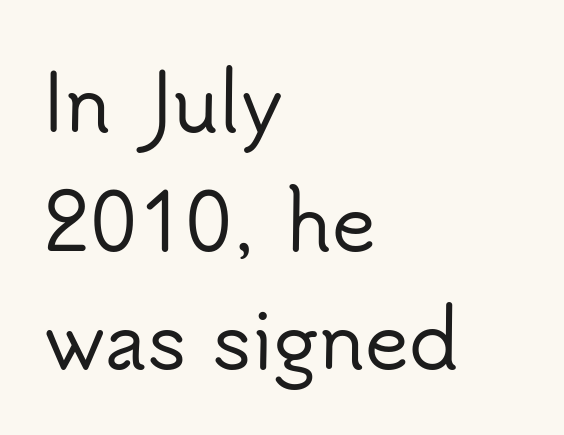
Q: Is the text italic (slanted)? A: No, it is upright.
Q: Is the typeface a serif or a sans-serif typeface? A: Sans-serif.
Q: Is the text underlined? A: No.
Q: How is the paragraph aligned? A: Left-aligned.
Q: Is the spacing between letters normal or unusually wide? A: Normal.
Q: Is the spacing between lines tight, normal or loose? A: Normal.
Q: Width (condensed, normal, or wide)? A: Normal.
Q: Stroke contrast? A: Low.
Q: x-height? A: Small.
Q: Monospaced? A: No.
